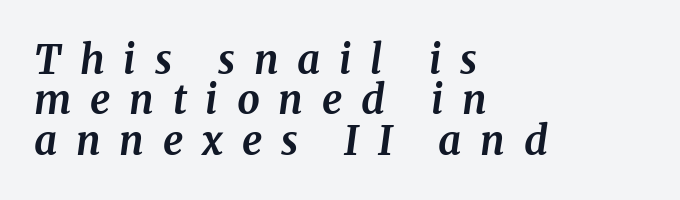
{"serif": "yes", "italic": "yes", "lean": "right", "slant_degrees": 8, "bold": "yes", "weight": "bold", "width": "normal", "stroke_contrast": "medium", "x_height": "medium", "monospaced": "no", "underline": "no", "align": "left", "line_spacing": "tight", "line_spacing_ratio": 1.01, "letter_spacing": "wide", "letter_spacing_em": 0.47, "glyph_px": 40}
